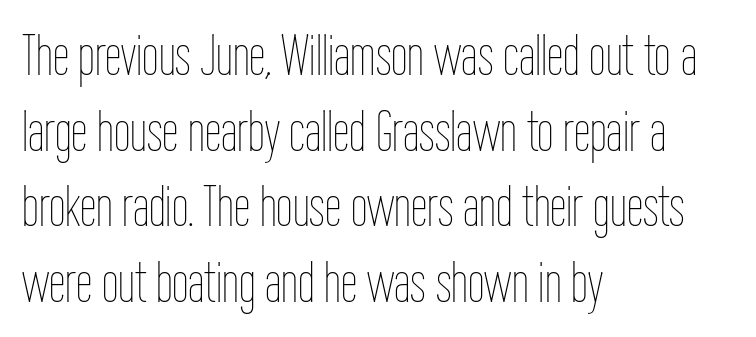
Horizontal alignment here is leftward, the default for most running prose. Each new line begins a customary step beneath the previous one. You could call the tracking neutral — neither tight nor loose. Honestly, there is no underline to notice here at all. Do the characters align in a grid? No, the font is proportional. Quick note: not italic, upright.
